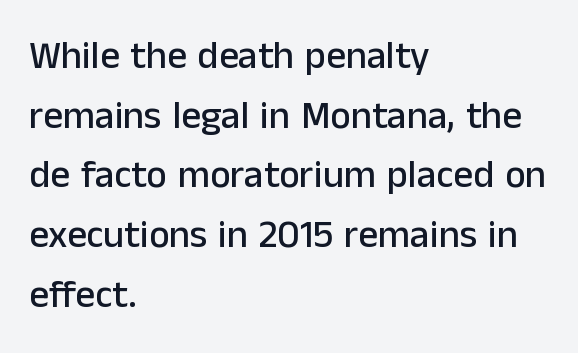
{"serif": "no", "italic": "no", "width": "normal", "stroke_contrast": "low", "x_height": "medium", "monospaced": "no", "underline": "no", "align": "left", "line_spacing": "normal", "line_spacing_ratio": 1.53, "letter_spacing": "normal", "letter_spacing_em": 0.0, "glyph_px": 39}
